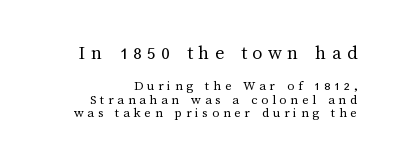
When letters stand straight like this, we call the style roman or upright. Compared with a typical body face, this is equally light or lighter still. Letter spacing: wide. Is the lower block the larger one? No — the upper block carries the bigger type.
